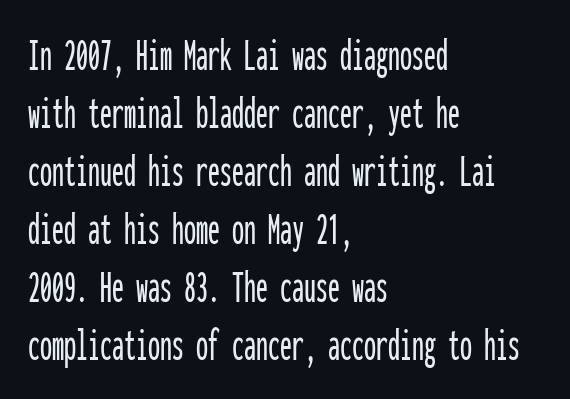
Q: Is the text italic (slanted)? A: No, it is upright.
Q: Is the typeface a serif or a sans-serif typeface? A: Sans-serif.
Q: Is the text underlined? A: No.
Q: How is the paragraph aligned? A: Left-aligned.
Q: Is the spacing between letters normal or unusually wide? A: Normal.
Q: Width (condensed, normal, or wide)? A: Condensed.
Q: Stroke contrast? A: Low.
Q: x-height? A: Medium.
Q: Monospaced? A: Yes.
